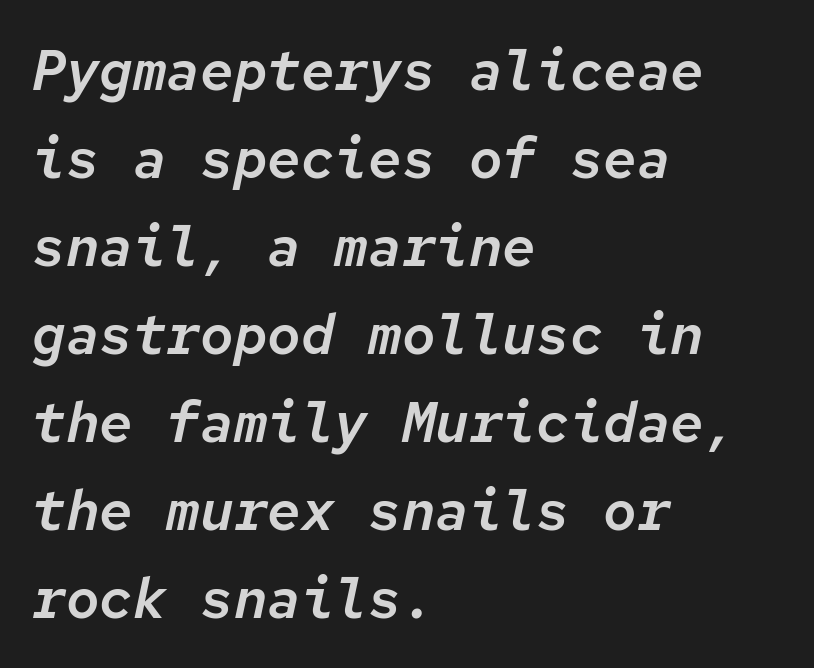
{"italic": "yes", "lean": "right", "slant_degrees": 12, "width": "normal", "stroke_contrast": "low", "x_height": "medium", "monospaced": "yes", "underline": "no", "align": "left", "line_spacing": "normal", "line_spacing_ratio": 1.57, "letter_spacing": "normal", "letter_spacing_em": 0.0, "glyph_px": 56}
